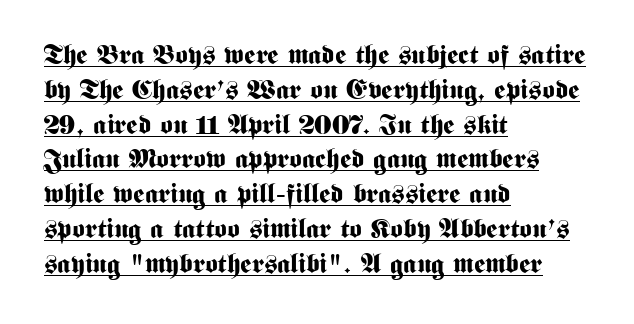
The letters are bold, with thick, heavy strokes. The paragraph has a hard left edge and a soft right edge. Honestly, the underline is the first thing you notice here. Every character sits straight up, as roman type does. Compared with typical paragraphs, the rows here are spaced about the same. How are the letters spaced? Ordinarily, with no added tracking.
